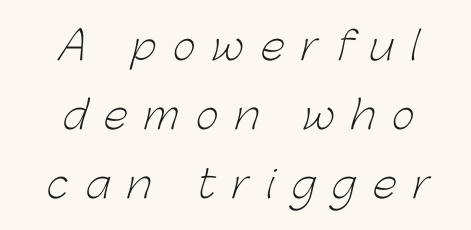
Q: Is the text bold? A: No.
Q: Is the typeface a serif or a sans-serif typeface? A: Sans-serif.
Q: Is the text underlined? A: No.
Q: How is the paragraph aligned? A: Centered.
Q: Is the spacing between letters normal or unusually wide? A: Unusually wide.
Q: Width (condensed, normal, or wide)? A: Normal.
Q: Stroke contrast? A: Low.
Q: x-height? A: Medium.
Q: Monospaced? A: No.
